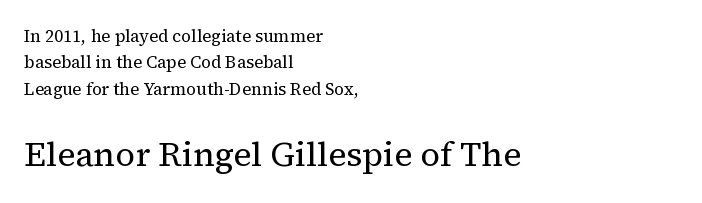
The image shows 34 px regular-weight serif type, upright; set left-aligned, normal line spacing (1.55x), normal letter spacing, not underlined; the second (bottom) block is 2.0x larger; medium stroke contrast and a medium x-height.
